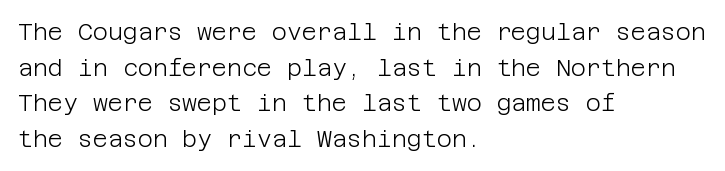
Baseline-to-baseline distance is the conventional proportion of letter height. The passage is arranged the way most books set body copy — flush left. The glyphs are unaccompanied by any horizontal stroke below them. The gaps between neighbouring characters are ordinary and unremarkable.
